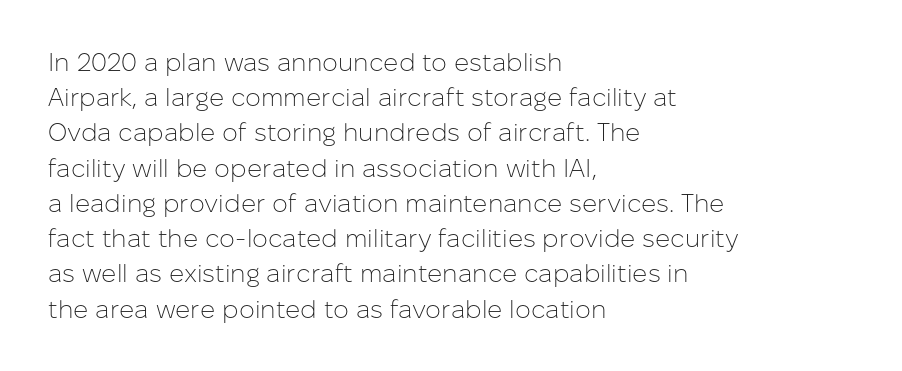
{"italic": "no", "bold": "no", "underline": "no", "align": "left", "line_spacing": "normal", "line_spacing_ratio": 1.41, "letter_spacing": "normal", "letter_spacing_em": 0.0, "glyph_px": 25}
